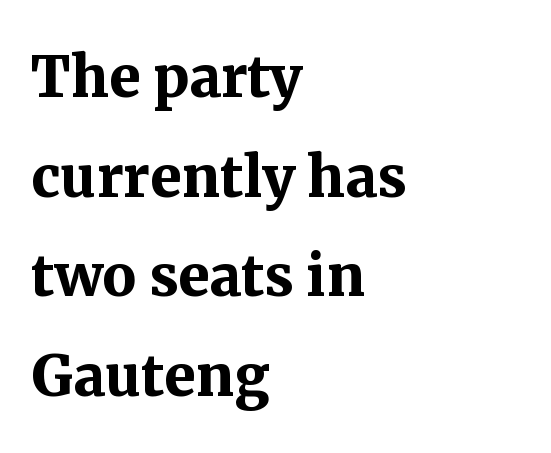
Standard letterfit; no display-style spreading of the glyphs. No italicization has been applied; the sample stays upright. You could not count columns in this text — the font is proportionally spaced. Typographic density is high because the face is bold. Type without underlining. This block has exactly the height ordinary leading produces.
